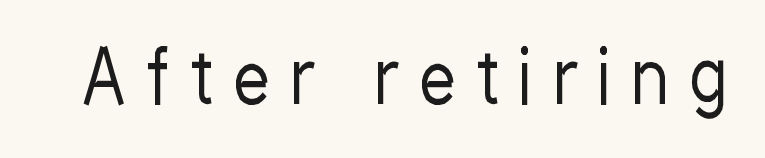
Q: Is the text bold? A: No.
Q: Is the text italic (slanted)? A: No, it is upright.
Q: Is the typeface a serif or a sans-serif typeface? A: Sans-serif.
Q: Is the text underlined? A: No.
Q: Is the spacing between letters normal or unusually wide? A: Unusually wide.
Q: Width (condensed, normal, or wide)? A: Condensed.
Q: Stroke contrast? A: Low.
Q: x-height? A: Medium.
Q: Monospaced? A: No.
